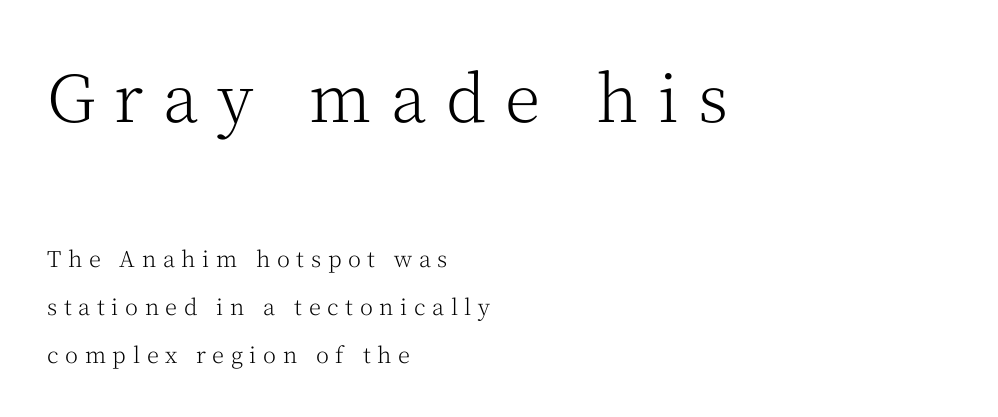
The image shows 65 px light serif type, upright; set left-aligned, loose line spacing (2.18x), unusually wide letter spacing (+0.3 em), not underlined; the first (top) block is 2.95x larger; medium stroke contrast and a medium x-height.
